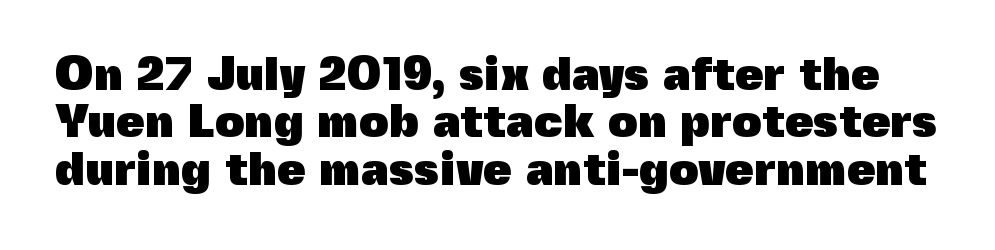
The leading is snug, giving the passage a crowded texture. What stands out about the letter spacing? Nothing — it is the standard amount. Descender tails drop into unmarked territory. Note the varied advance widths — an 'i' is clearly narrower than an 'm'. Ascenders rise straight up at ninety degrees.
